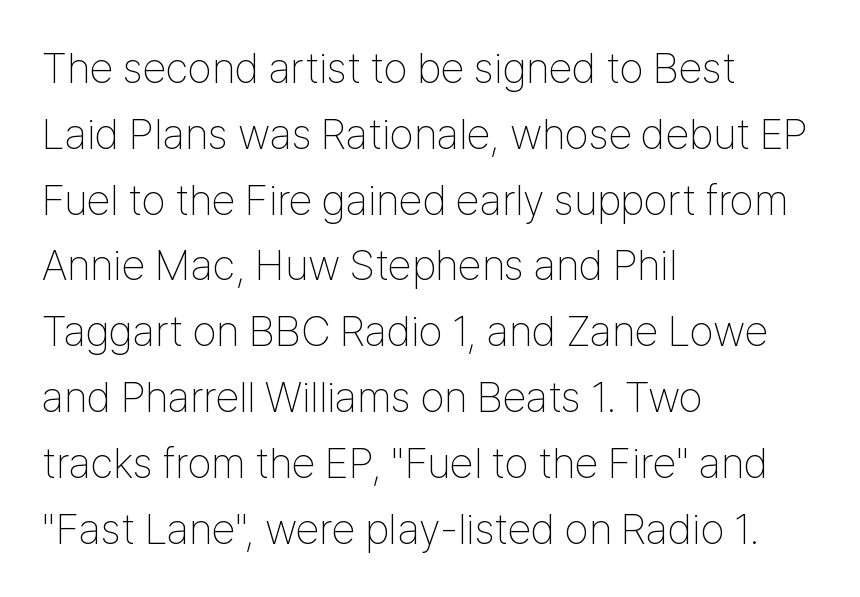
Typeset ragged right — the left edge is the straight one. Tall strokes in this sample are plumb rather than angled. Serifs: no, the terminals of the letterforms are clean. These lines are rendered in a variable-pitch font.
